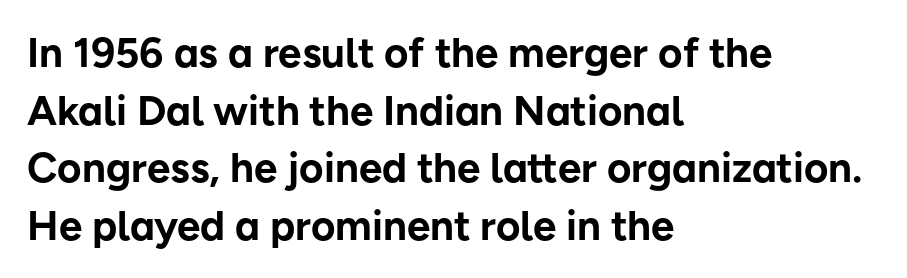
{"serif": "no", "italic": "no", "bold": "yes", "weight": "bold", "width": "normal", "stroke_contrast": "low", "x_height": "medium", "monospaced": "no", "underline": "no", "align": "left", "line_spacing": "normal", "line_spacing_ratio": 1.37, "letter_spacing": "normal", "letter_spacing_em": 0.0, "glyph_px": 42}
